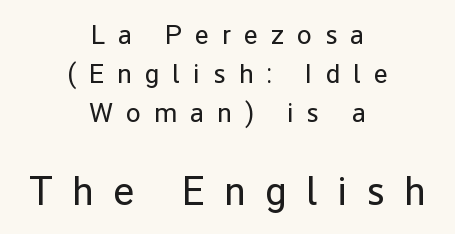
Q: Is the text bold? A: No.
Q: Is the text italic (slanted)? A: No, it is upright.
Q: Is the typeface a serif or a sans-serif typeface? A: Sans-serif.
Q: Is the text underlined? A: No.
Q: How is the paragraph aligned? A: Centered.
Q: Is the spacing between letters normal or unusually wide? A: Unusually wide.
Q: Is the spacing between lines tight, normal or loose? A: Normal.
Q: Which block of text is set in a larger size, the first (top) or the second (bottom)? A: The second (bottom) one.
Q: Width (condensed, normal, or wide)? A: Normal.
Q: Stroke contrast? A: Low.
Q: x-height? A: Medium.
Q: Monospaced? A: No.
